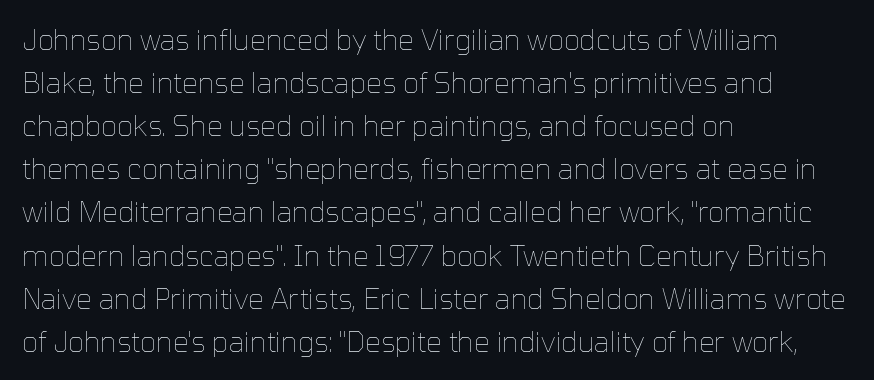
{"italic": "no", "bold": "no", "weight": "thin", "width": "normal", "stroke_contrast": "low", "x_height": "medium", "monospaced": "no", "underline": "no", "align": "left", "line_spacing": "normal", "line_spacing_ratio": 1.54, "letter_spacing": "normal", "letter_spacing_em": 0.0, "glyph_px": 28}
